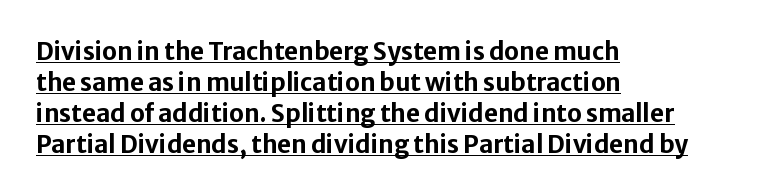
Vertical spacing — default. As a designer I'd log this as weight 700, bold. Rendered with straight, roman letterforms. Caption: standard tracking, unaltered. Reading down the block, your eye returns to a fixed left position each line. Students, observe the line beneath the letters — that is underlining.
